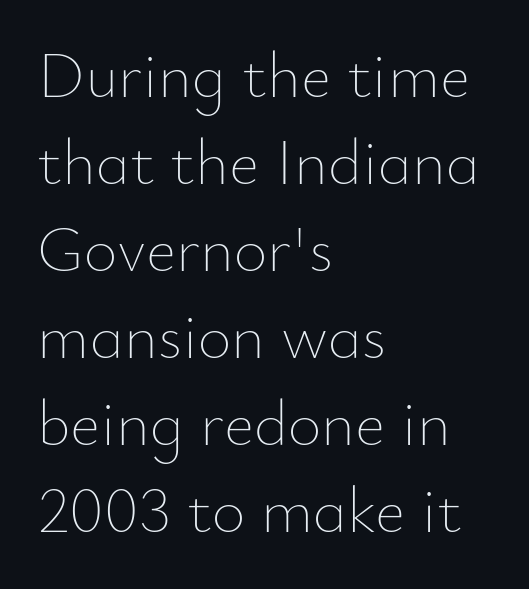
{"italic": "no", "bold": "no", "weight": "thin", "width": "normal", "stroke_contrast": "low", "x_height": "small", "monospaced": "no", "underline": "no", "align": "left", "line_spacing": "normal", "line_spacing_ratio": 1.34, "letter_spacing": "normal", "letter_spacing_em": 0.0, "glyph_px": 65}
